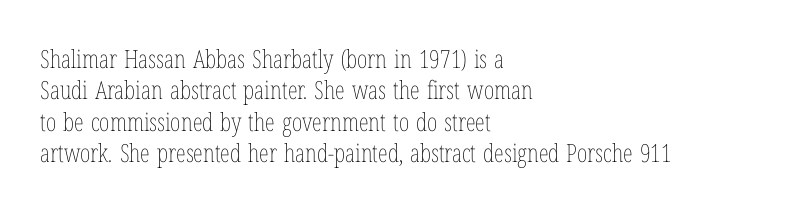
No letter is thick-stroked: the sample isn't bold. This is roman type, the default non-slanted kind. One glance says typical: line gaps are just what's usual. Plain, unruled lines of type. This sample is left-justified, so line endings fall wherever the words run out.
